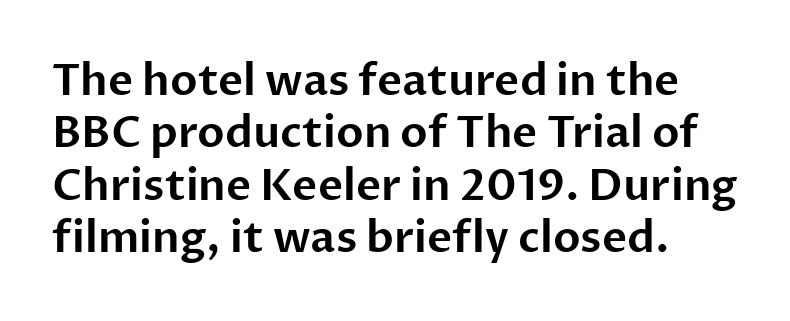
Q: Is the text italic (slanted)? A: No, it is upright.
Q: Is the typeface a serif or a sans-serif typeface? A: Sans-serif.
Q: Is the text underlined? A: No.
Q: Is the spacing between letters normal or unusually wide? A: Normal.
Q: Width (condensed, normal, or wide)? A: Normal.
Q: Stroke contrast? A: Low.
Q: x-height? A: Medium.
Q: Monospaced? A: No.
